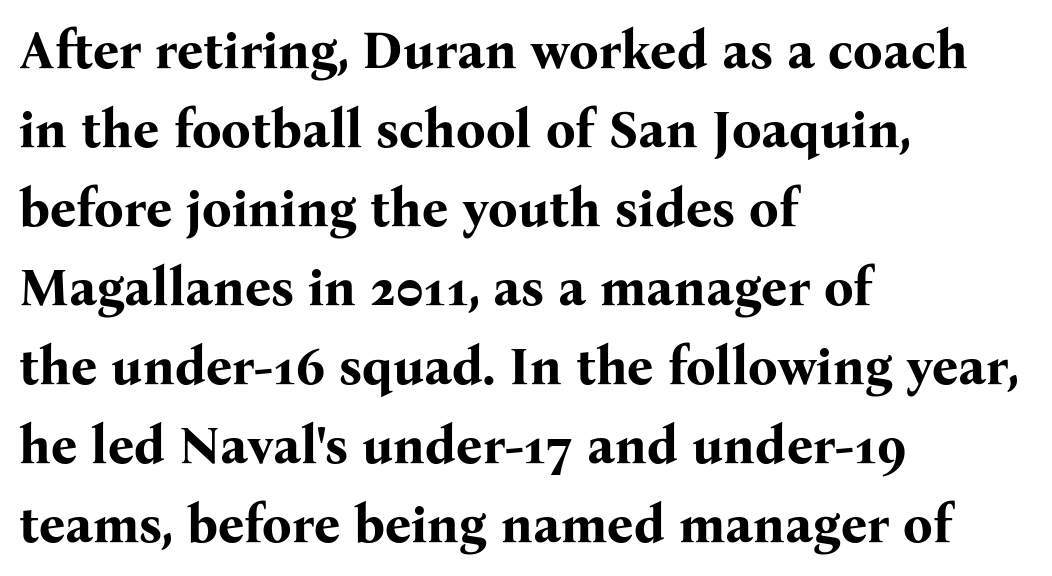
I'd describe the lettering as bold — thick and assertive. Font category for this specimen: serif. Varying glyph widths throughout — classic text-font behaviour. Honestly, there is no underline to notice here at all.
